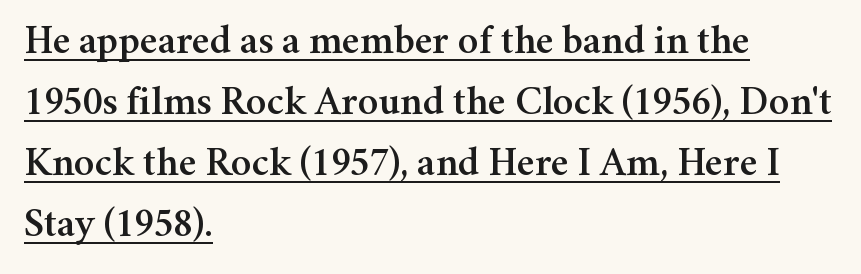
Q: Is the text italic (slanted)? A: No, it is upright.
Q: Is the typeface a serif or a sans-serif typeface? A: Serif.
Q: Is the text underlined? A: Yes.
Q: How is the paragraph aligned? A: Left-aligned.
Q: Is the spacing between letters normal or unusually wide? A: Normal.
Q: Is the spacing between lines tight, normal or loose? A: Normal.
Q: Width (condensed, normal, or wide)? A: Normal.
Q: Stroke contrast? A: Medium.
Q: x-height? A: Medium.
Q: Monospaced? A: No.
